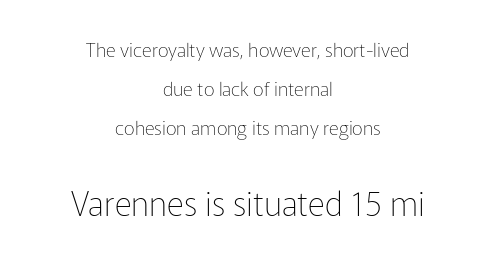
Q: Is the text bold? A: No.
Q: Is the text italic (slanted)? A: No, it is upright.
Q: Is the typeface a serif or a sans-serif typeface? A: Sans-serif.
Q: Is the text underlined? A: No.
Q: How is the paragraph aligned? A: Centered.
Q: Is the spacing between letters normal or unusually wide? A: Normal.
Q: Is the spacing between lines tight, normal or loose? A: Loose.
Q: Which block of text is set in a larger size, the first (top) or the second (bottom)? A: The second (bottom) one.
Q: Width (condensed, normal, or wide)? A: Normal.
Q: Stroke contrast? A: Low.
Q: x-height? A: Medium.
Q: Monospaced? A: No.
